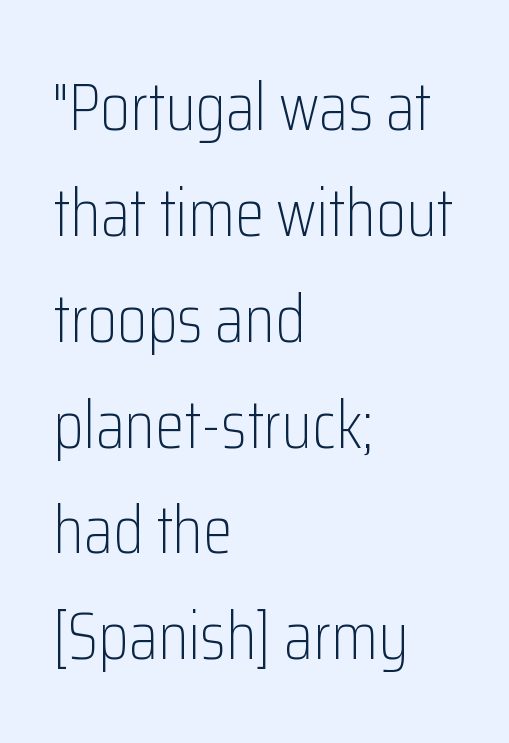
{"serif": "no", "italic": "no", "bold": "no", "weight": "light", "width": "condensed", "stroke_contrast": "low", "x_height": "medium", "monospaced": "no", "underline": "no", "align": "left", "line_spacing": "normal", "line_spacing_ratio": 1.58, "letter_spacing": "normal", "letter_spacing_em": 0.0, "glyph_px": 67}
